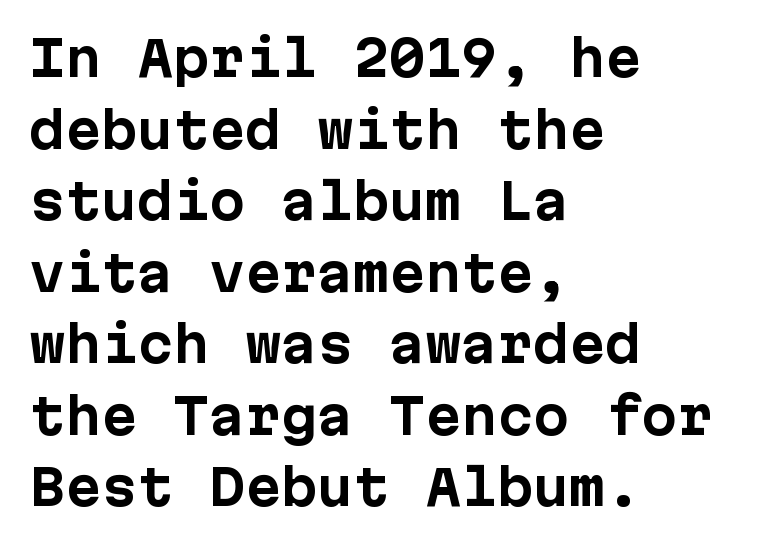
{"serif": "no", "italic": "no", "bold": "yes", "weight": "bold", "width": "normal", "stroke_contrast": "low", "x_height": "medium", "underline": "no", "align": "left", "line_spacing": "normal", "line_spacing_ratio": 1.49, "letter_spacing": "normal", "letter_spacing_em": 0.0, "glyph_px": 48}
